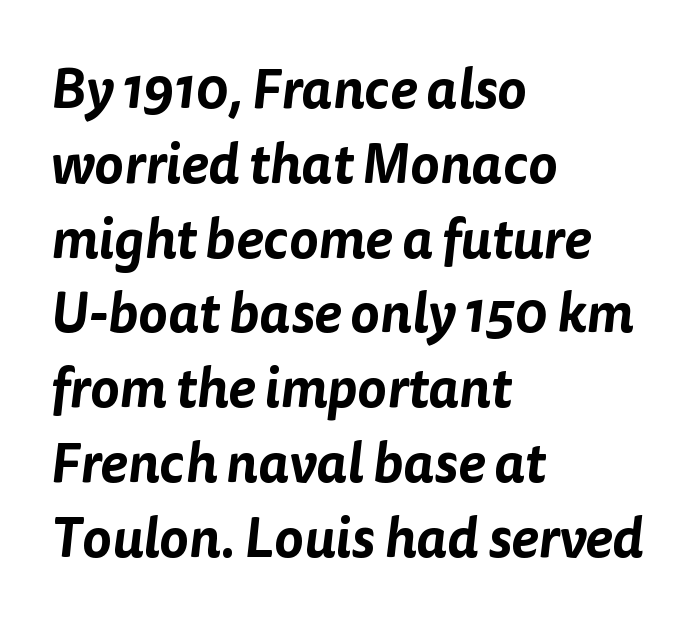
{"serif": "no", "width": "normal", "stroke_contrast": "low", "x_height": "medium", "monospaced": "no", "underline": "no", "align": "left", "line_spacing": "normal", "line_spacing_ratio": 1.36, "letter_spacing": "normal", "letter_spacing_em": 0.0, "glyph_px": 55}
